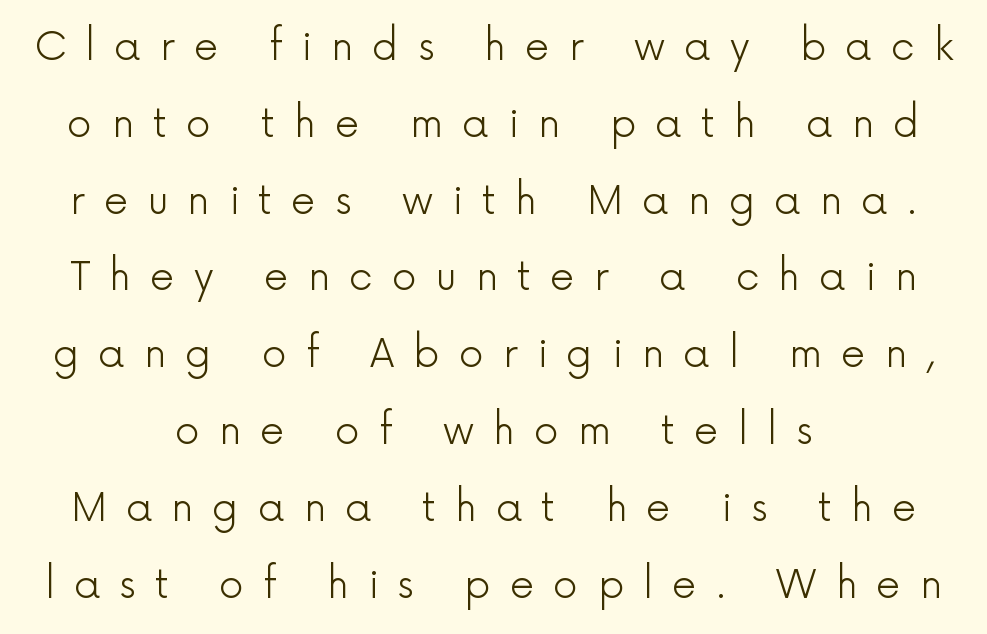
The image shows 39 px light sans-serif type, upright; set centered, loose line spacing (1.97x), unusually wide letter spacing (+0.49 em), not underlined; a medium x-height.
